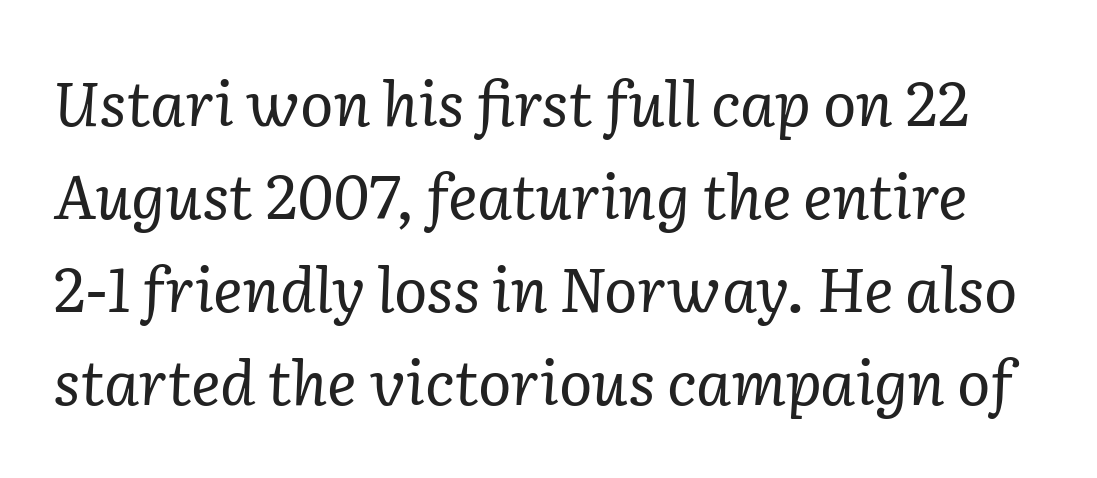
{"serif": "yes", "italic": "yes", "lean": "right", "slant_degrees": 2, "bold": "no", "weight": "regular", "width": "normal", "stroke_contrast": "low", "x_height": "medium", "monospaced": "no", "underline": "no", "line_spacing": "normal", "line_spacing_ratio": 1.5, "letter_spacing": "normal", "letter_spacing_em": 0.0, "glyph_px": 62}
